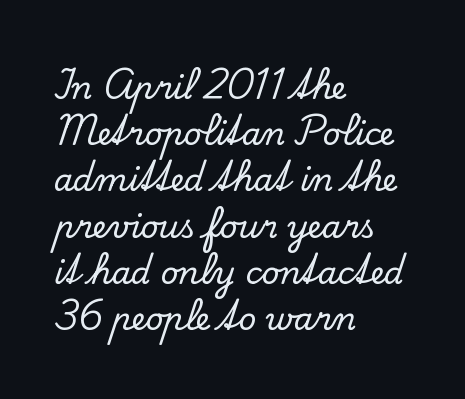
Q: Is the text italic (slanted)? A: Yes.
Q: Is the typeface a serif or a sans-serif typeface? A: Serif.
Q: Is the text underlined? A: No.
Q: How is the paragraph aligned? A: Left-aligned.
Q: Is the spacing between letters normal or unusually wide? A: Normal.
Q: Is the spacing between lines tight, normal or loose? A: Normal.
Q: Width (condensed, normal, or wide)? A: Normal.
Q: Stroke contrast? A: Low.
Q: x-height? A: Small.
Q: Monospaced? A: No.
